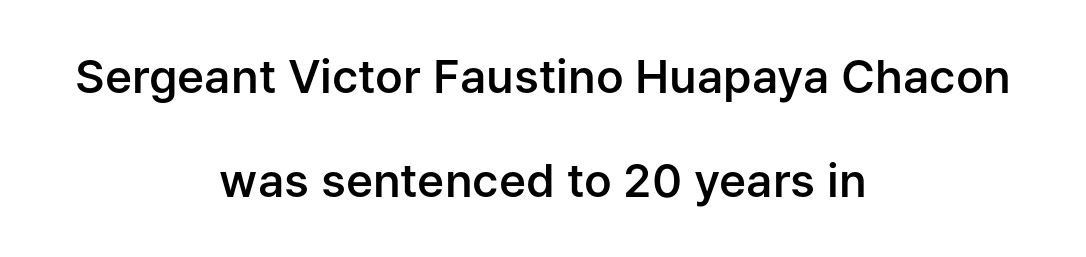
Q: Is the text bold? A: Semi-bold.
Q: Is the text italic (slanted)? A: No, it is upright.
Q: Is the typeface a serif or a sans-serif typeface? A: Sans-serif.
Q: Is the text underlined? A: No.
Q: How is the paragraph aligned? A: Centered.
Q: Is the spacing between letters normal or unusually wide? A: Normal.
Q: Is the spacing between lines tight, normal or loose? A: Loose.
Q: Width (condensed, normal, or wide)? A: Normal.
Q: Stroke contrast? A: Low.
Q: x-height? A: Medium.
Q: Monospaced? A: No.
